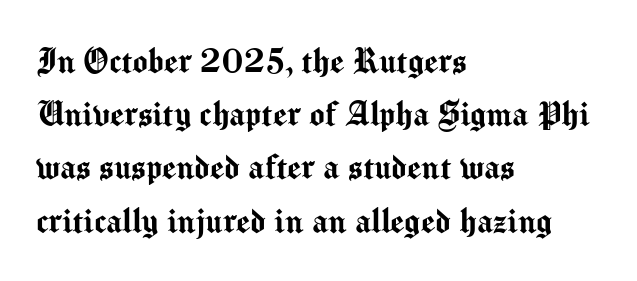
Q: Is the text italic (slanted)? A: No, it is upright.
Q: Is the typeface a serif or a sans-serif typeface? A: Sans-serif.
Q: Is the text underlined? A: No.
Q: How is the paragraph aligned? A: Left-aligned.
Q: Is the spacing between letters normal or unusually wide? A: Normal.
Q: Is the spacing between lines tight, normal or loose? A: Normal.
Q: Width (condensed, normal, or wide)? A: Normal.
Q: Stroke contrast? A: Medium.
Q: x-height? A: Medium.
Q: Monospaced? A: No.
